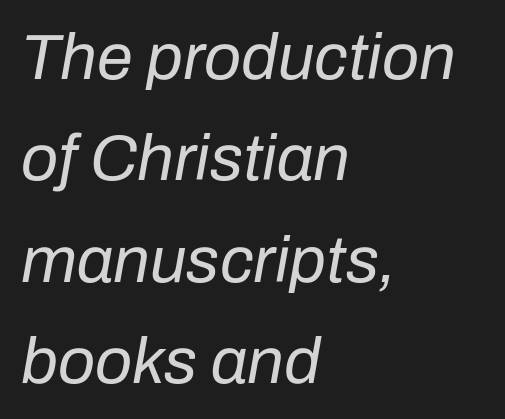
Does the leading feel generous? No, just average. Stroke mass is kept to a normal reading level or below. The letters advance in unequal steps, a hallmark of proportional type. Standard letterfit; no display-style spreading of the glyphs.
